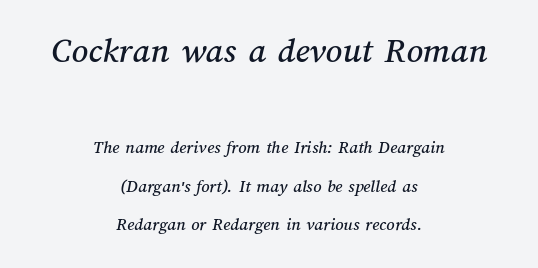
Whoever set this chose breathing room over compactness in the vertical rhythm. Between one letter and the next there's only the usual sliver of space. The block sitting higher on the canvas is the one with enlarged characters. Character widths vary here, with narrow letters taking less room than wide ones. A student would call this center alignment; a typographer would say set centered. Letters rest on an invisible, unmarked baseline.
